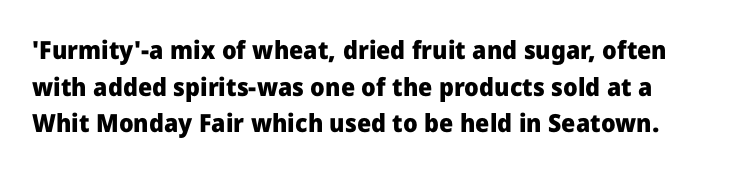
Q: Is the text bold? A: Yes.
Q: Is the text italic (slanted)? A: No, it is upright.
Q: Is the text underlined? A: No.
Q: Is the spacing between letters normal or unusually wide? A: Normal.
Q: Is the spacing between lines tight, normal or loose? A: Normal.
